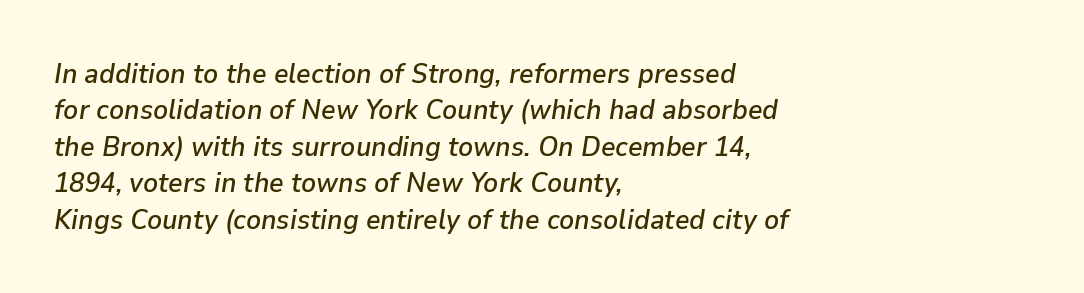
The space between consecutive lines is moderate. Line beginnings align vertically; line endings do not. In terms of posture, this sample is oblique. The baseline area is clear. In terms of letterspacing, this is plain default setting. Varying glyph widths throughout — classic text-font behaviour.
